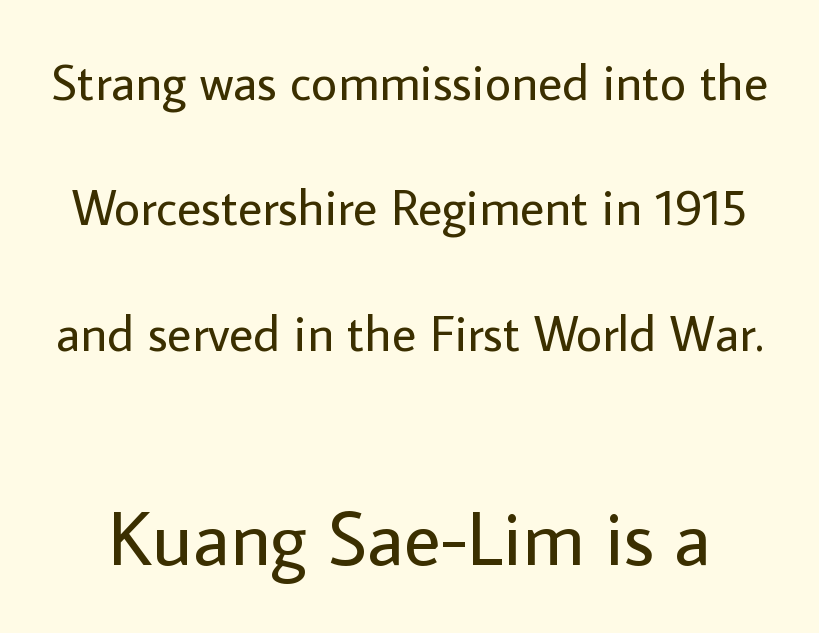
The image shows 77 px regular-weight sans-serif type, upright; set loose line spacing (2.46x), normal letter spacing, not underlined; the second (bottom) block is 1.51x larger; low stroke contrast and a medium x-height.
